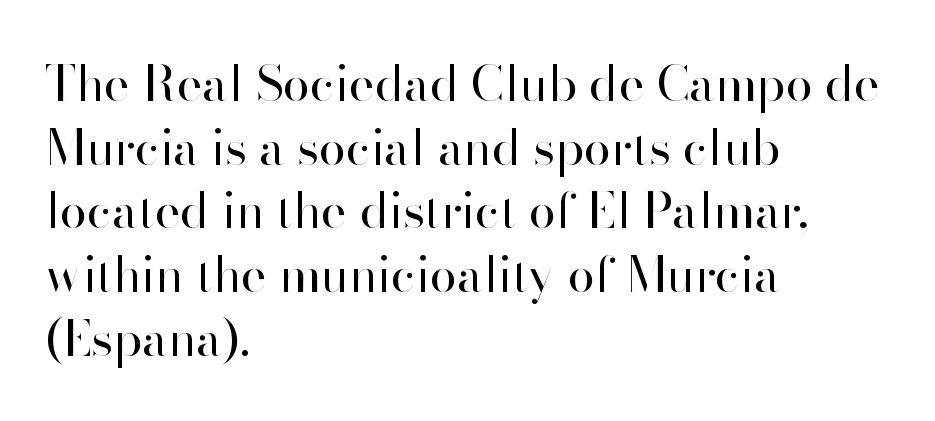
Examine the stroke ends and you'll find no serifs. Nope, not italic — everything's standing straight. What stands out about the letter spacing? Nothing — it is the standard amount. Line spacing here is normal. Only glyphs here, with clear space below each row.
